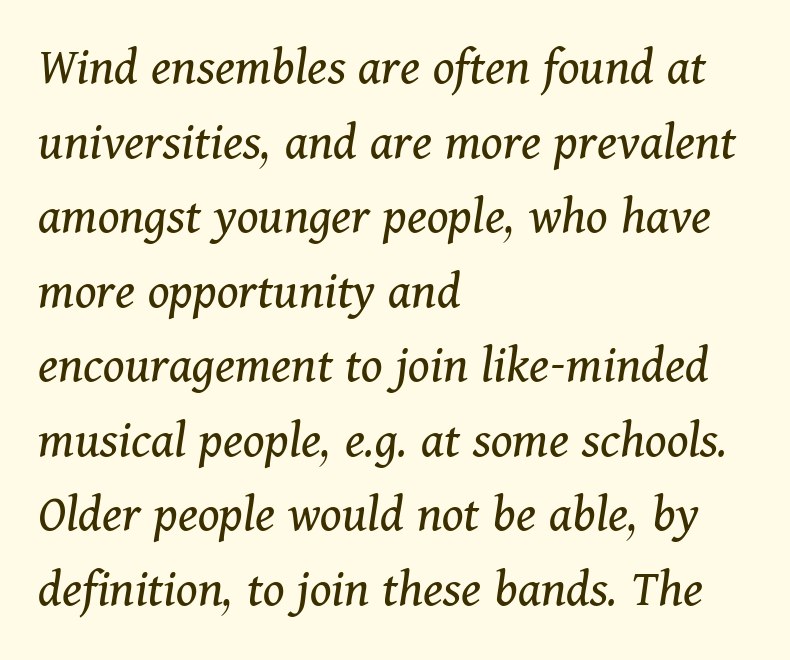
Q: Is the text bold? A: No.
Q: Is the text italic (slanted)? A: Yes, it leans right by about 11 degrees.
Q: Is the typeface a serif or a sans-serif typeface? A: Serif.
Q: Is the text underlined? A: No.
Q: How is the paragraph aligned? A: Left-aligned.
Q: Is the spacing between letters normal or unusually wide? A: Normal.
Q: Is the spacing between lines tight, normal or loose? A: Normal.
Q: Width (condensed, normal, or wide)? A: Normal.
Q: Stroke contrast? A: Medium.
Q: x-height? A: Medium.
Q: Monospaced? A: No.
